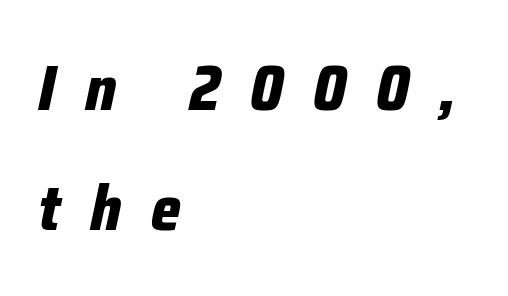
{"italic": "yes", "lean": "right", "slant_degrees": 12, "bold": "yes", "weight": "bold", "width": "condensed", "stroke_contrast": "low", "x_height": "medium", "monospaced": "no", "underline": "no", "align": "left", "line_spacing": "loose", "line_spacing_ratio": 1.9, "letter_spacing": "wide", "letter_spacing_em": 0.47, "glyph_px": 63}
